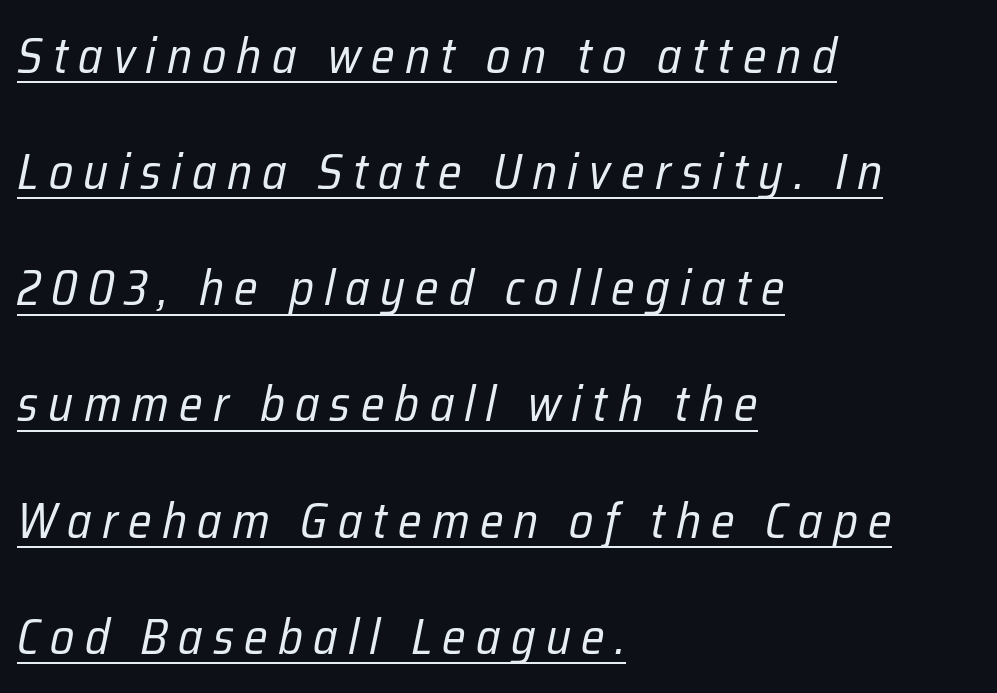
The image shows 49 px regular-weight, condensed type, italic (leaning right); set left-aligned, loose line spacing (2.37x), unusually wide letter spacing (+0.21 em), underlined; low stroke contrast and a medium x-height.
